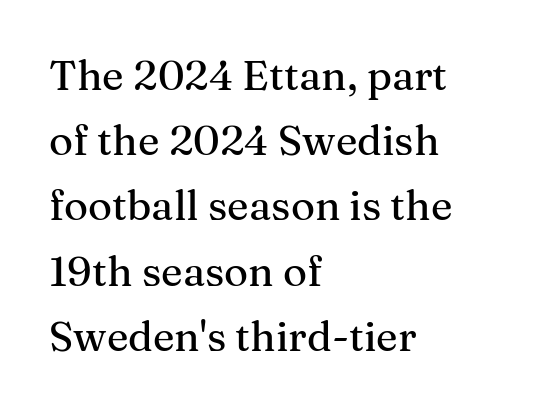
{"serif": "yes", "italic": "no", "width": "normal", "stroke_contrast": "medium", "x_height": "medium", "monospaced": "no", "underline": "no", "align": "left", "line_spacing": "normal", "line_spacing_ratio": 1.59, "letter_spacing": "normal", "letter_spacing_em": 0.0, "glyph_px": 41}
